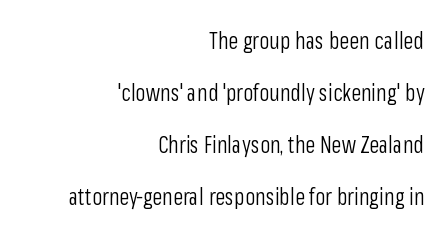
Q: Is the text bold? A: No.
Q: Is the text italic (slanted)? A: No, it is upright.
Q: Is the text underlined? A: No.
Q: How is the paragraph aligned? A: Right-aligned.
Q: Is the spacing between letters normal or unusually wide? A: Normal.
Q: Is the spacing between lines tight, normal or loose? A: Loose.
